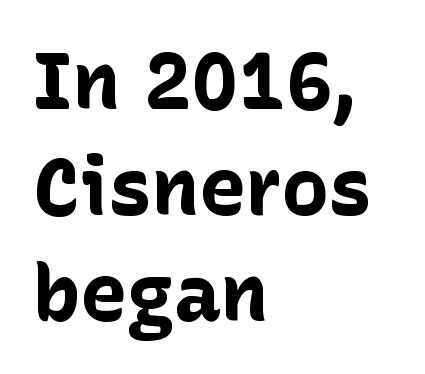
The image shows 79 px bold sans-serif type, upright; set left-aligned, normal line spacing (1.34x), normal letter spacing, not underlined; low stroke contrast and a medium x-height.
